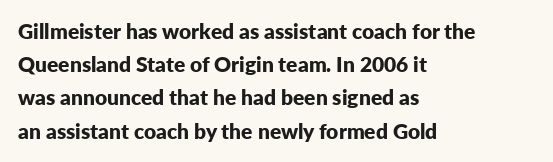
{"italic": "no", "bold": "yes", "underline": "no", "align": "left", "line_spacing": "normal", "line_spacing_ratio": 1.58, "letter_spacing": "normal", "letter_spacing_em": 0.0, "glyph_px": 21}
